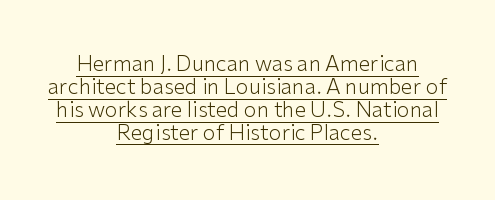
The image shows 21 px text type, upright; set centered, tight line spacing (1.09x), normal letter spacing, underlined.
